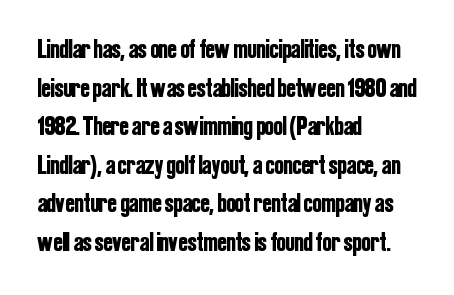
Tracking value appears to be zero — textbook default spacing. The font's upright variant was chosen for this text. Alignment: flush left. Rows of type keep a routine distance in the vertical direction. This rendering features lettering with no underline.
